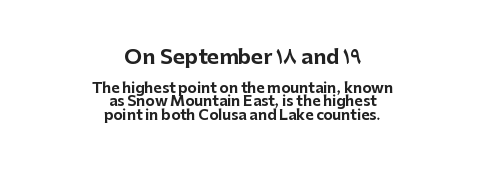
A student would notice the top passage is typeset larger than what follows. Caption: standard tracking, unaltered. Rows of type sit shoulder to shoulder in the vertical direction. The characters look thick and weighty, a clear bold. Notice how the passage keeps no hard edge, just a central spine. Is there any slant? The stems are plumb.
